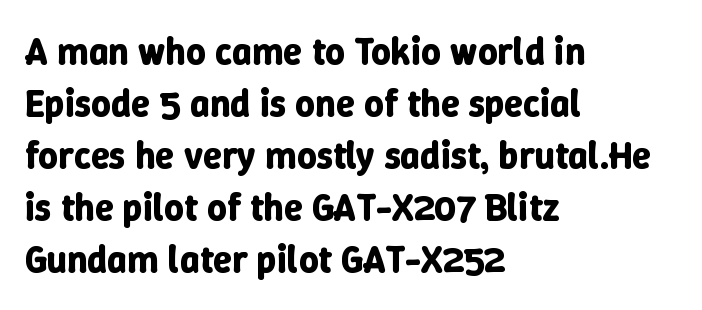
Vertically, the passage feels balanced, rows spaced as you'd expect. Notice how the passage keeps a crisp vertical edge on the left only. This sample uses plain, unmodified letter spacing. Ordinary non-slanted type is in use. Has an underline been added? It has not.
